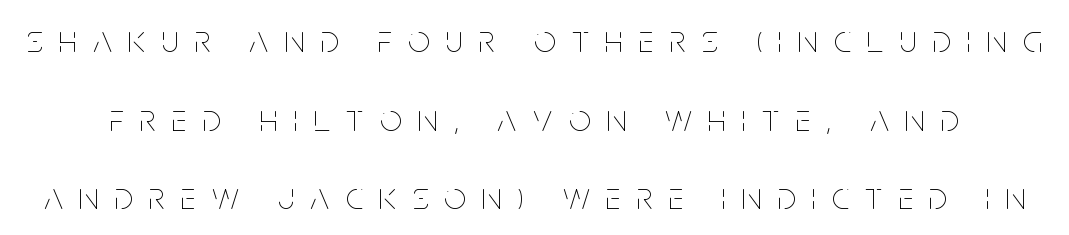
The image shows 38 px thin, condensed type, upright; set loose line spacing (2.07x), unusually wide letter spacing (+0.43 em), not underlined; low stroke contrast and a large x-height.
